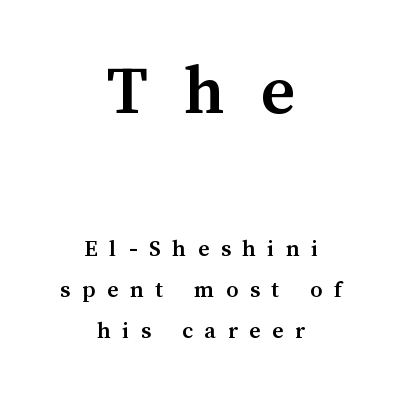
{"italic": "no", "bold": "yes", "weight": "semibold", "width": "normal", "stroke_contrast": "medium", "x_height": "medium", "monospaced": "no", "underline": "no", "align": "center", "line_spacing": "normal", "line_spacing_ratio": 1.7, "letter_spacing": "wide", "letter_spacing_em": 0.49, "larger_block": "first", "size_ratio": 3.04, "glyph_px": 73}
